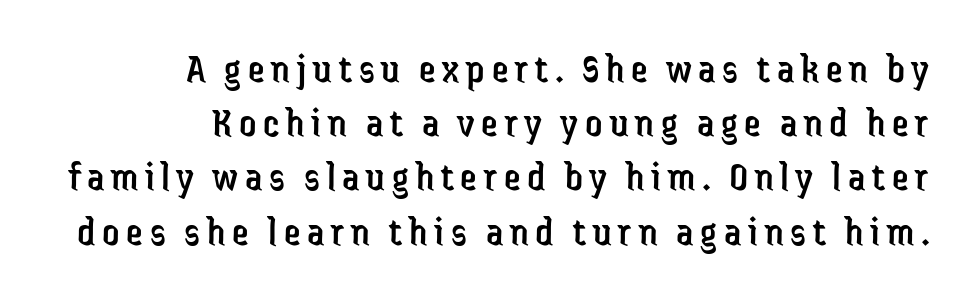
The image shows 42 px regular-weight, condensed sans-serif type, upright; set right-aligned, normal line spacing (1.29x), not underlined; low stroke contrast and a medium x-height.
